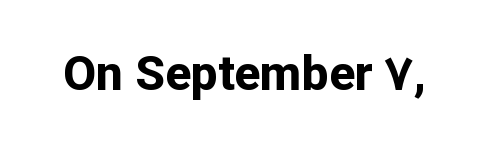
Q: Is the text bold? A: Yes.
Q: Is the text italic (slanted)? A: No, it is upright.
Q: Is the typeface a serif or a sans-serif typeface? A: Sans-serif.
Q: Is the text underlined? A: No.
Q: Is the spacing between letters normal or unusually wide? A: Normal.
Q: Width (condensed, normal, or wide)? A: Normal.
Q: Stroke contrast? A: Low.
Q: x-height? A: Medium.
Q: Monospaced? A: No.
